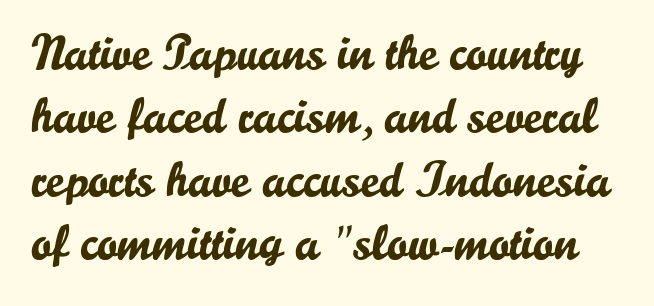
The image shows 50 px sans-serif type; set normal line spacing (1.27x), normal letter spacing, not underlined; low stroke contrast and a small x-height.
